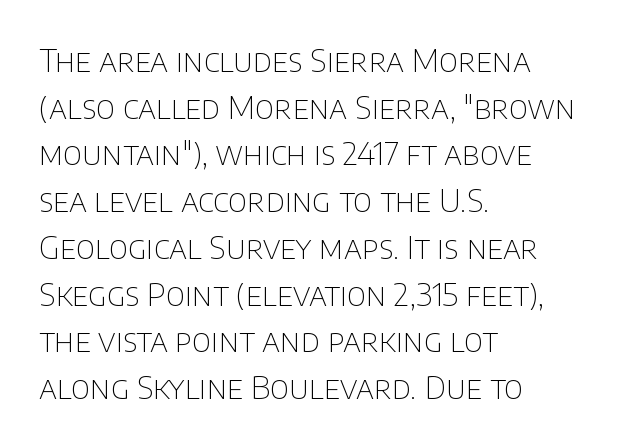
The glyphs are unaccompanied by any horizontal stroke below them. Bold? No — there's no thickening of the strokes. Is this a fixed-width face? No — the glyphs have proportional, varying widths. It's the straight-up-and-down kind of type. Reading down the block, your eye returns to a fixed left position each line.
